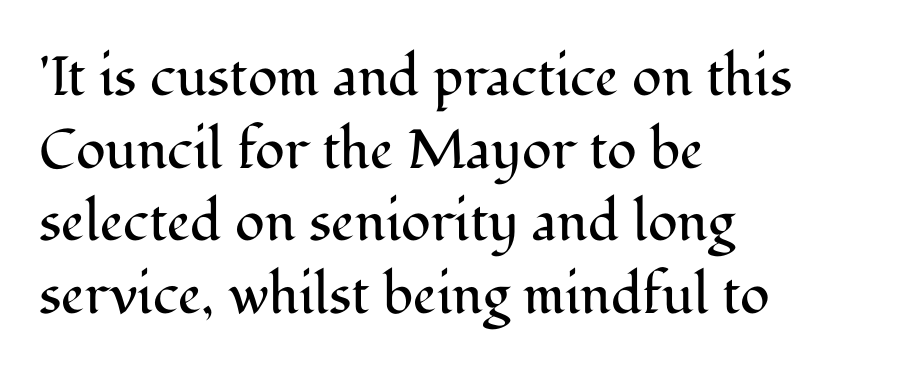
Q: Is the text bold? A: No.
Q: Is the text italic (slanted)? A: No, it is upright.
Q: Is the typeface a serif or a sans-serif typeface? A: Serif.
Q: Is the text underlined? A: No.
Q: How is the paragraph aligned? A: Left-aligned.
Q: Is the spacing between letters normal or unusually wide? A: Normal.
Q: Is the spacing between lines tight, normal or loose? A: Normal.
Q: Width (condensed, normal, or wide)? A: Normal.
Q: Stroke contrast? A: Medium.
Q: x-height? A: Medium.
Q: Monospaced? A: No.
